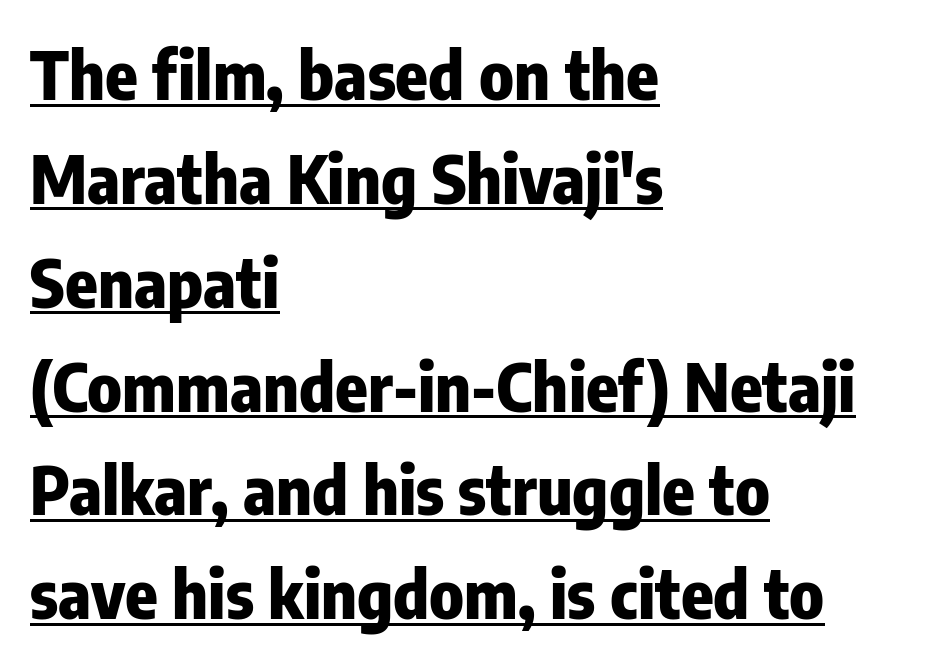
Q: Is the text bold? A: Yes.
Q: Is the text italic (slanted)? A: No, it is upright.
Q: Is the typeface a serif or a sans-serif typeface? A: Sans-serif.
Q: Is the text underlined? A: Yes.
Q: How is the paragraph aligned? A: Left-aligned.
Q: Is the spacing between letters normal or unusually wide? A: Normal.
Q: Is the spacing between lines tight, normal or loose? A: Normal.
Q: Width (condensed, normal, or wide)? A: Condensed.
Q: Stroke contrast? A: Low.
Q: x-height? A: Medium.
Q: Monospaced? A: No.
